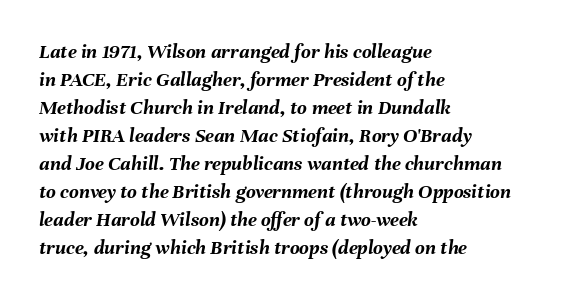
{"italic": "yes", "lean": "right", "slant_degrees": 8, "bold": "yes", "underline": "no", "align": "left", "line_spacing": "normal", "line_spacing_ratio": 1.33, "letter_spacing": "normal", "letter_spacing_em": 0.0, "glyph_px": 21}
